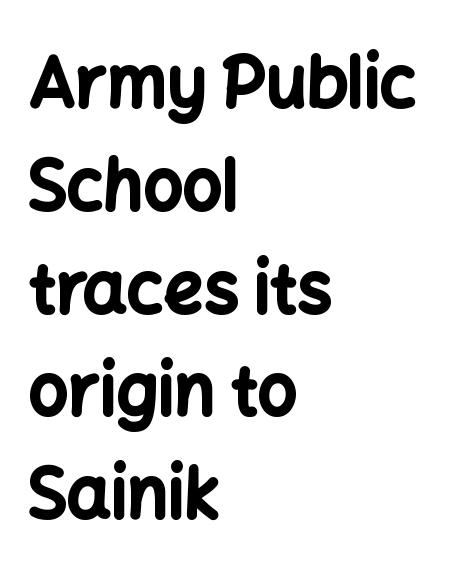
Q: Is the text bold? A: Yes.
Q: Is the text italic (slanted)? A: No, it is upright.
Q: Is the typeface a serif or a sans-serif typeface? A: Sans-serif.
Q: Is the text underlined? A: No.
Q: How is the paragraph aligned? A: Left-aligned.
Q: Is the spacing between letters normal or unusually wide? A: Normal.
Q: Is the spacing between lines tight, normal or loose? A: Normal.
Q: Width (condensed, normal, or wide)? A: Normal.
Q: Stroke contrast? A: Low.
Q: x-height? A: Medium.
Q: Monospaced? A: No.
